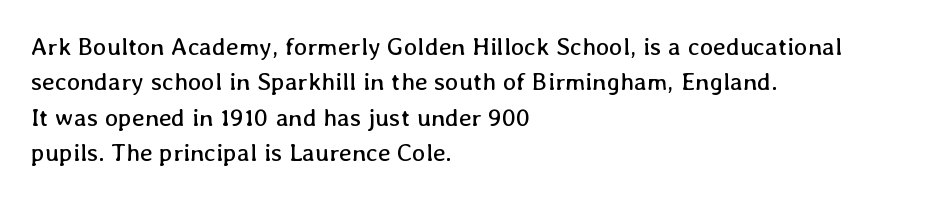
The image shows 25 px text type, upright; set left-aligned, normal line spacing (1.42x), normal letter spacing, not underlined.
